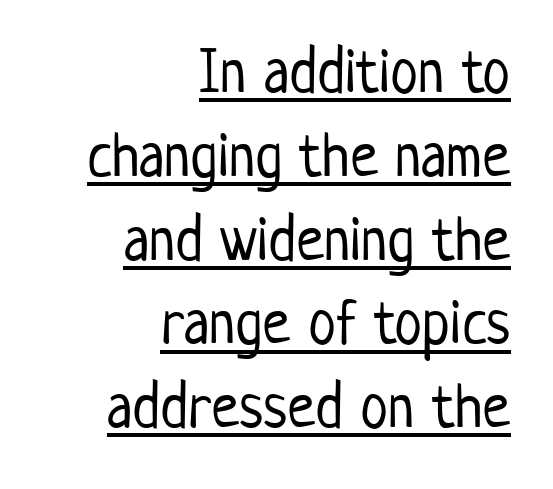
{"serif": "no", "italic": "no", "bold": "no", "weight": "light", "width": "condensed", "stroke_contrast": "low", "x_height": "medium", "monospaced": "no", "underline": "yes", "align": "right", "line_spacing": "normal", "line_spacing_ratio": 1.33, "letter_spacing": "normal", "letter_spacing_em": 0.0, "glyph_px": 63}
